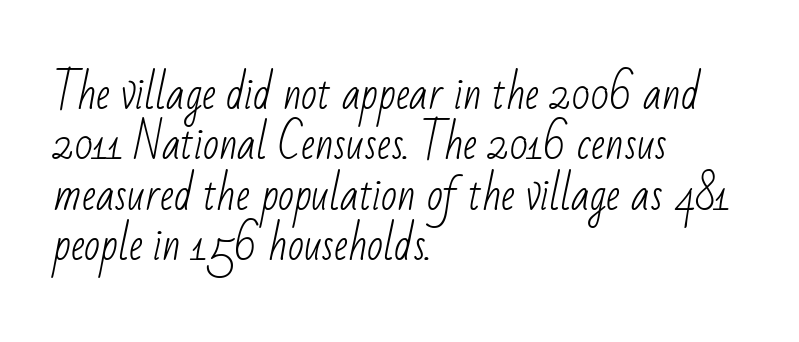
Q: Is the text bold? A: No.
Q: Is the typeface a serif or a sans-serif typeface? A: Sans-serif.
Q: Is the text underlined? A: No.
Q: How is the paragraph aligned? A: Left-aligned.
Q: Is the spacing between letters normal or unusually wide? A: Normal.
Q: Width (condensed, normal, or wide)? A: Condensed.
Q: Stroke contrast? A: Low.
Q: x-height? A: Small.
Q: Monospaced? A: No.
